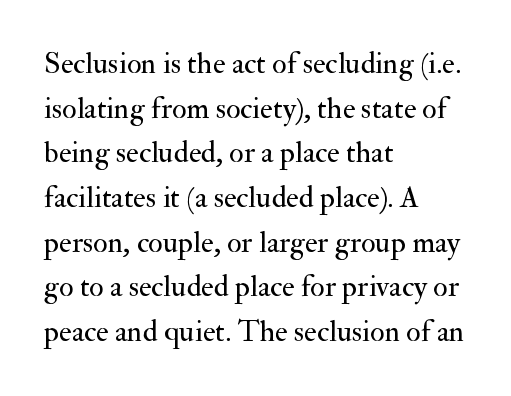
These lines stack with their left ends in a neat column. The axis of the letterforms is exactly vertical. In terms of letterspacing, this is plain default setting. Compared with typical paragraphs, the rows here are spaced about the same.
